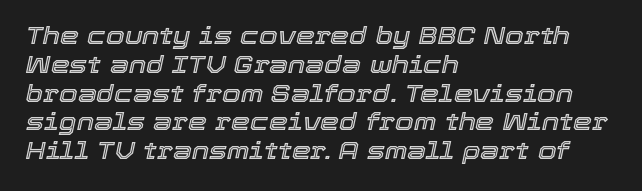
Q: Is the text italic (slanted)? A: Yes, it leans right by about 12 degrees.
Q: Is the text underlined? A: No.
Q: How is the paragraph aligned? A: Left-aligned.
Q: Is the spacing between letters normal or unusually wide? A: Normal.
